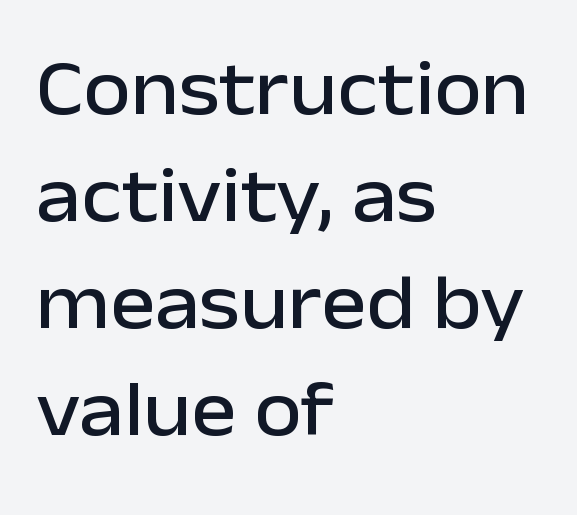
{"serif": "no", "italic": "no", "width": "normal", "stroke_contrast": "low", "x_height": "medium", "monospaced": "no", "underline": "no", "align": "left", "line_spacing": "normal", "line_spacing_ratio": 1.39, "letter_spacing": "normal", "letter_spacing_em": 0.0, "glyph_px": 77}
